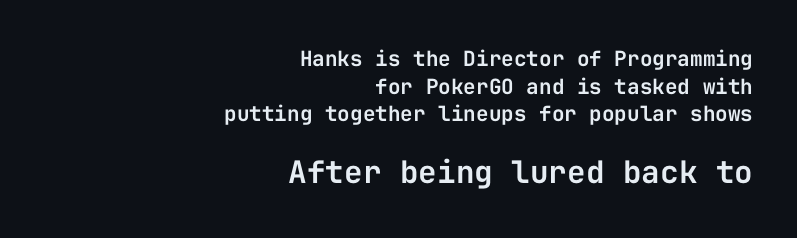
{"serif": "no", "italic": "no", "width": "normal", "stroke_contrast": "low", "x_height": "medium", "monospaced": "yes", "underline": "no", "align": "right", "line_spacing": "normal", "line_spacing_ratio": 1.31, "letter_spacing": "normal", "letter_spacing_em": 0.0, "larger_block": "second", "size_ratio": 1.48, "glyph_px": 31}
